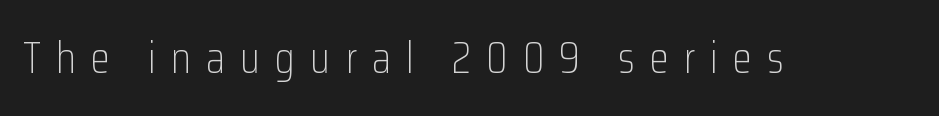
Q: Is the text bold? A: No.
Q: Is the text italic (slanted)? A: No, it is upright.
Q: Is the typeface a serif or a sans-serif typeface? A: Sans-serif.
Q: Is the text underlined? A: No.
Q: Is the spacing between letters normal or unusually wide? A: Unusually wide.
Q: Width (condensed, normal, or wide)? A: Condensed.
Q: Stroke contrast? A: Low.
Q: x-height? A: Medium.
Q: Monospaced? A: No.
